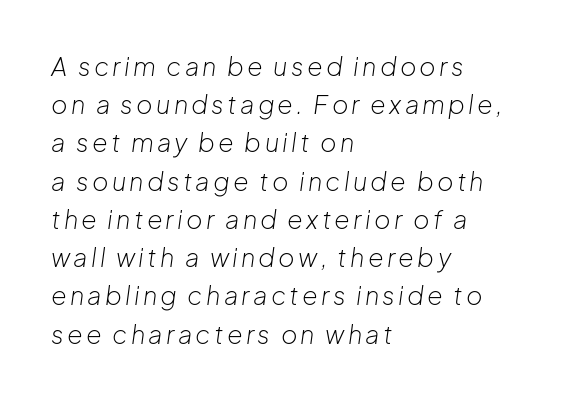
Q: Is the text bold? A: No.
Q: Is the text italic (slanted)? A: Yes, it leans right by about 8 degrees.
Q: Is the text underlined? A: No.
Q: How is the paragraph aligned? A: Left-aligned.
Q: Is the spacing between lines tight, normal or loose? A: Normal.
